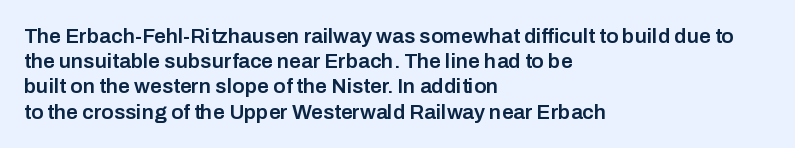
{"italic": "no", "bold": "semi", "underline": "no", "align": "left", "line_spacing_ratio": 1.2, "letter_spacing": "normal", "letter_spacing_em": 0.0, "glyph_px": 21}
